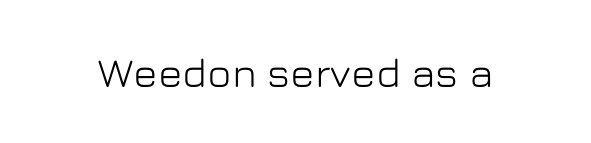
The image shows 41 px sans-serif type, upright; set normal letter spacing, not underlined; low stroke contrast and a medium x-height.
